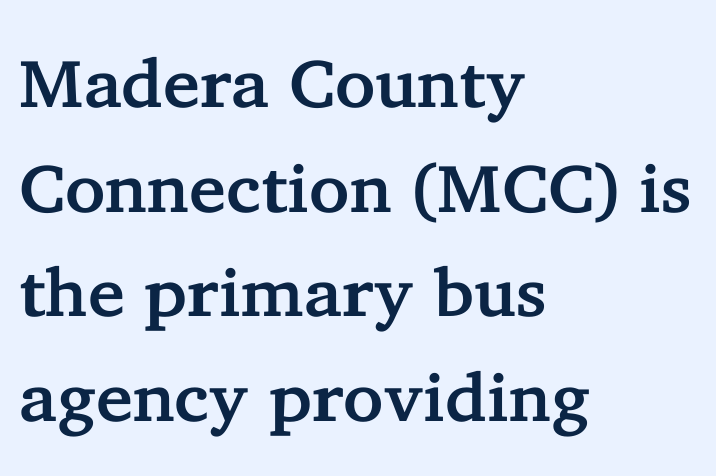
Yep, those are serifs on the letters. Summary of vertical rhythm: regular, with standard interline spacing. Nope, not italic — everything's standing straight. You could not count columns in this text — the font is proportionally spaced. Teacher's note: observe the even left margin — that is flush-left alignment. Does extra space separate the letters? No, they use regular spacing.
